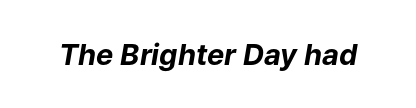
The axis of the letterforms is tilted away from vertical. Type without underlining. Here the designer chose a conventional face with non-uniform glyph widths. The glyphs have the mass of a bold cut. Default kerning and tracking; the words read as compact shapes.
